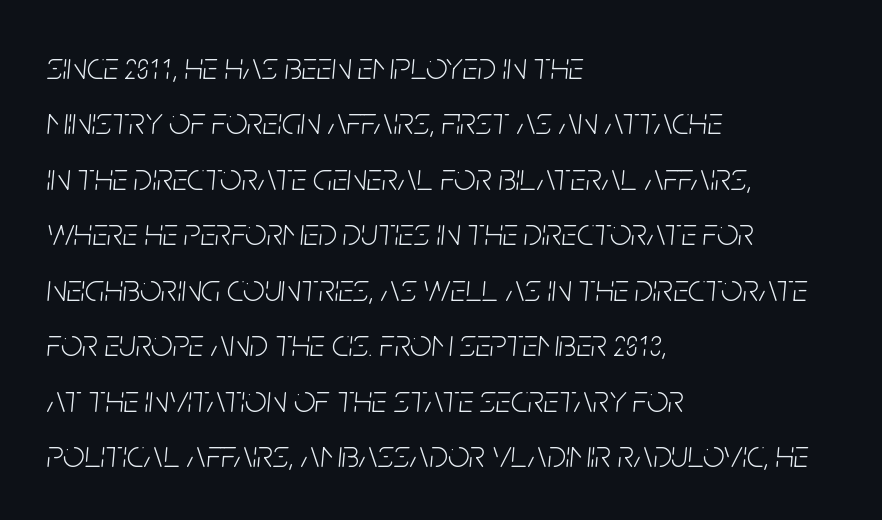
{"italic": "yes", "lean": "right", "slant_degrees": 5, "bold": "no", "weight": "light", "width": "condensed", "stroke_contrast": "low", "x_height": "large", "monospaced": "no", "underline": "no", "align": "left", "line_spacing": "normal", "line_spacing_ratio": 1.46, "letter_spacing": "normal", "letter_spacing_em": 0.0, "glyph_px": 38}
